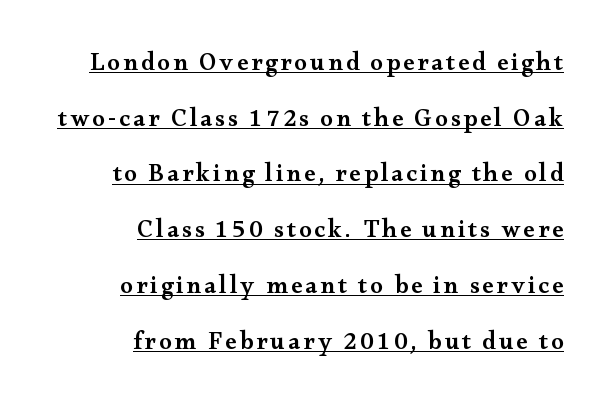
The image shows 25 px text type, upright; set right-aligned, loose line spacing (2.23x), underlined.
